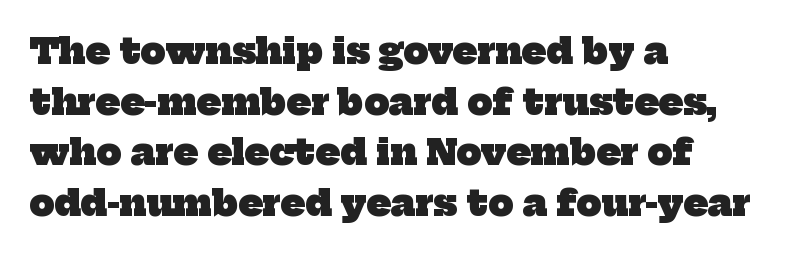
The image shows 35 px heavy serif type; set left-aligned, normal line spacing (1.45x), normal letter spacing, not underlined; low stroke contrast and a medium x-height.
